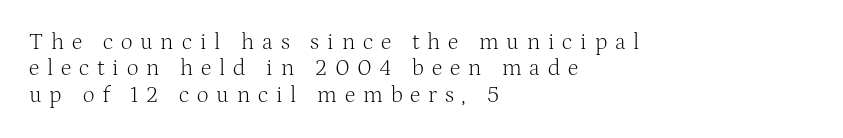
The image shows 23 px text type, upright; set left-aligned, tight line spacing (1.15x), unusually wide letter spacing (+0.34 em), not underlined.
